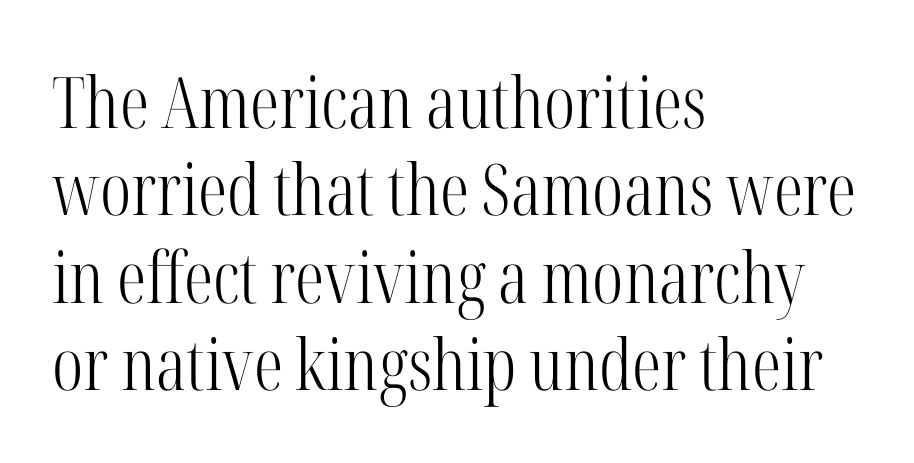
Q: Is the text bold? A: No.
Q: Is the text italic (slanted)? A: No, it is upright.
Q: Is the typeface a serif or a sans-serif typeface? A: Serif.
Q: Is the text underlined? A: No.
Q: How is the paragraph aligned? A: Left-aligned.
Q: Is the spacing between letters normal or unusually wide? A: Normal.
Q: Width (condensed, normal, or wide)? A: Condensed.
Q: Stroke contrast? A: High.
Q: x-height? A: Medium.
Q: Monospaced? A: No.
